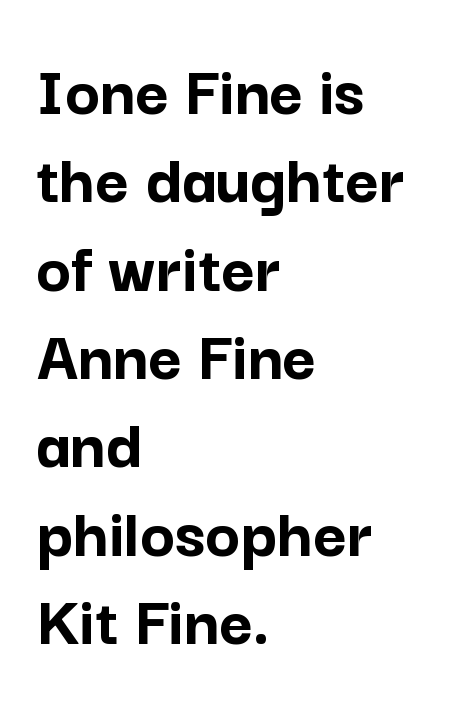
Q: Is the text bold? A: Yes.
Q: Is the text italic (slanted)? A: No, it is upright.
Q: Is the typeface a serif or a sans-serif typeface? A: Sans-serif.
Q: Is the text underlined? A: No.
Q: How is the paragraph aligned? A: Left-aligned.
Q: Is the spacing between letters normal or unusually wide? A: Normal.
Q: Width (condensed, normal, or wide)? A: Normal.
Q: Stroke contrast? A: Low.
Q: x-height? A: Medium.
Q: Monospaced? A: No.
